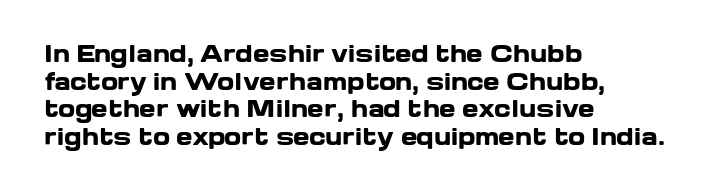
{"italic": "no", "bold": "yes", "underline": "no", "align": "left", "line_spacing": "normal", "line_spacing_ratio": 1.26, "letter_spacing": "normal", "letter_spacing_em": 0.0, "glyph_px": 22}
